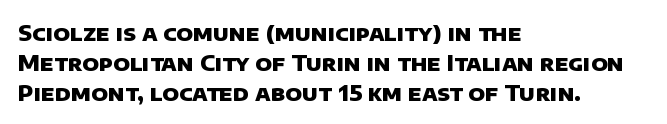
Q: Is the text bold? A: Yes.
Q: Is the text underlined? A: No.
Q: How is the paragraph aligned? A: Left-aligned.
Q: Is the spacing between letters normal or unusually wide? A: Normal.
Q: Is the spacing between lines tight, normal or loose? A: Normal.
